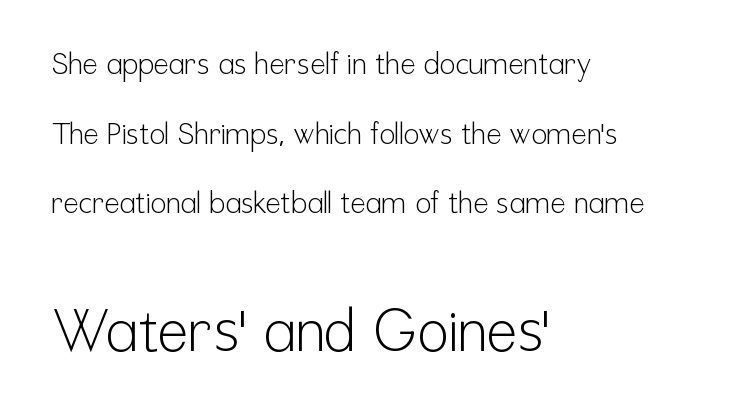
Q: Is the text bold? A: No.
Q: Is the text italic (slanted)? A: No, it is upright.
Q: Is the typeface a serif or a sans-serif typeface? A: Sans-serif.
Q: Is the text underlined? A: No.
Q: How is the paragraph aligned? A: Left-aligned.
Q: Is the spacing between letters normal or unusually wide? A: Normal.
Q: Is the spacing between lines tight, normal or loose? A: Loose.
Q: Which block of text is set in a larger size, the first (top) or the second (bottom)? A: The second (bottom) one.
Q: Width (condensed, normal, or wide)? A: Condensed.
Q: Stroke contrast? A: Low.
Q: x-height? A: Medium.
Q: Monospaced? A: No.
